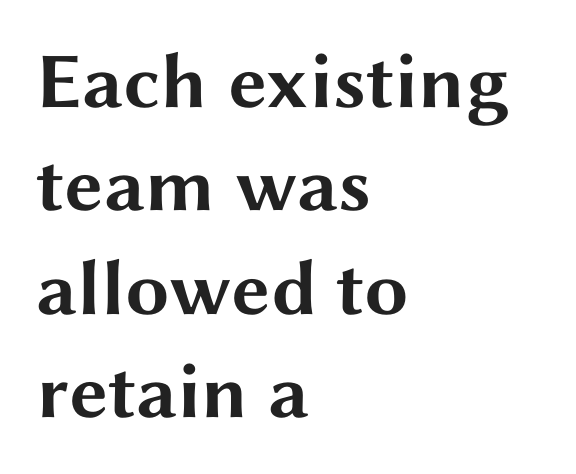
The image shows 79 px bold, wide sans-serif type, upright; set left-aligned, normal line spacing (1.31x), normal letter spacing, not underlined; medium stroke contrast and a medium x-height.
